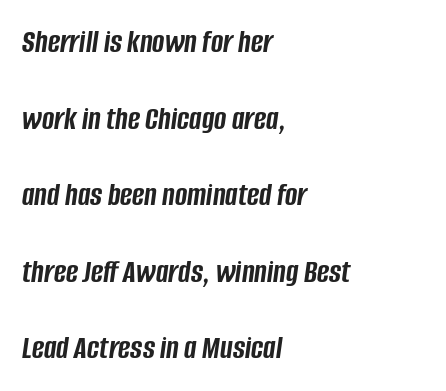
The image shows 33 px semibold, condensed type, italic (leaning right); set left-aligned, loose line spacing (2.32x), normal letter spacing, not underlined; low stroke contrast and a large x-height.
